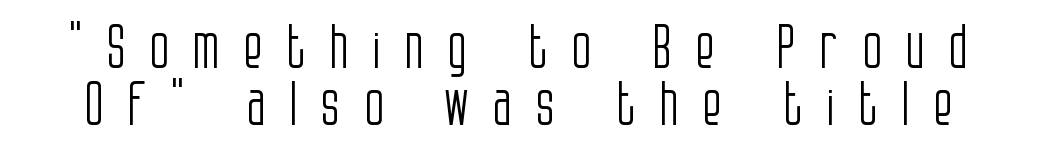
The image shows 59 px light, condensed sans-serif type, upright; set tight line spacing (0.97x), unusually wide letter spacing (+0.39 em), not underlined; low stroke contrast and a large x-height.
